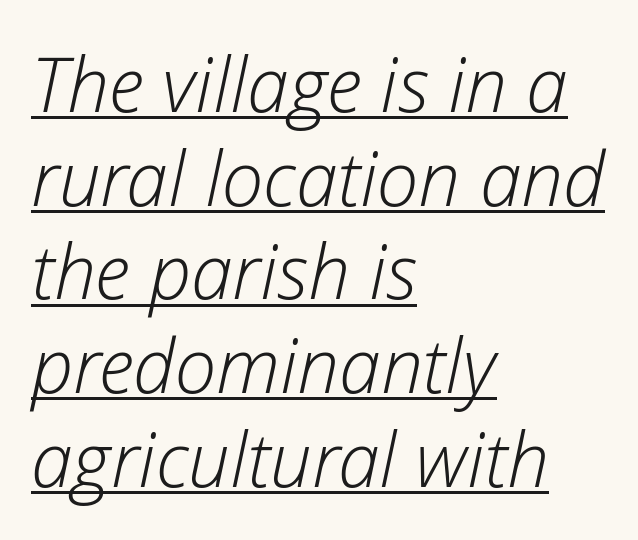
Would a proofreader flag this as italicized? Yes. The lines are quadded left. You can see a thin bar hugging the bottom of the glyphs. The passage shown stacks its lines at a standard gap.
